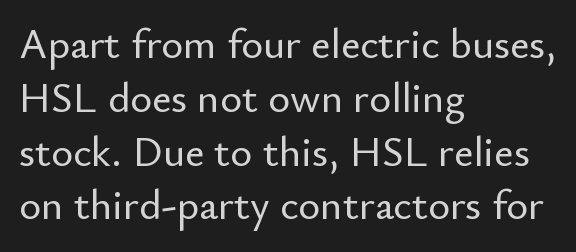
The image shows 42 px sans-serif type, upright; set left-aligned, normal line spacing (1.28x), normal letter spacing, not underlined; low stroke contrast and a small x-height.
